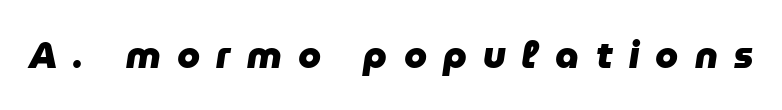
Underline: absent. Yep, that's italic — everything's leaning. Think of a printed novel: that variable character pitch is what you see here. The letters are bold, with thick, heavy strokes. The face used here is rendered with a markedly widened letterfit.
